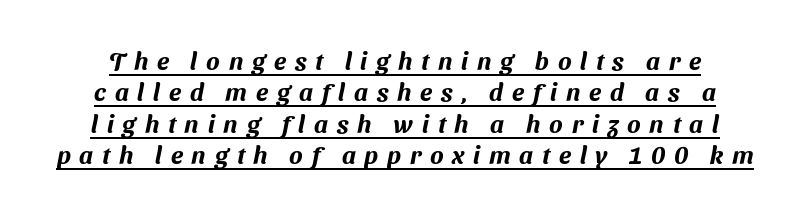
The image shows 25 px text type; set normal line spacing (1.26x), unusually wide letter spacing (+0.35 em), underlined.
